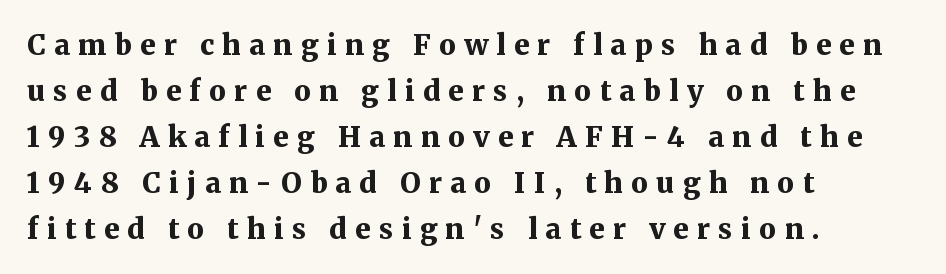
{"serif": "yes", "italic": "no", "bold": "yes", "weight": "bold", "width": "normal", "stroke_contrast": "medium", "x_height": "medium", "monospaced": "no", "underline": "no", "align": "left", "line_spacing": "normal", "line_spacing_ratio": 1.64, "letter_spacing": "wide", "letter_spacing_em": 0.3, "glyph_px": 28}
